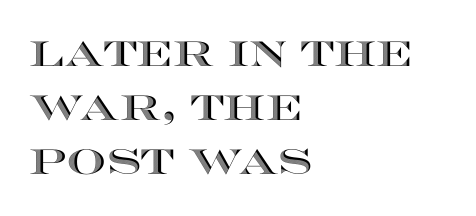
{"italic": "no", "width": "wide", "x_height": "large", "monospaced": "no", "underline": "no", "align": "left", "line_spacing": "normal", "line_spacing_ratio": 1.54, "letter_spacing": "normal", "letter_spacing_em": 0.0, "glyph_px": 35}
